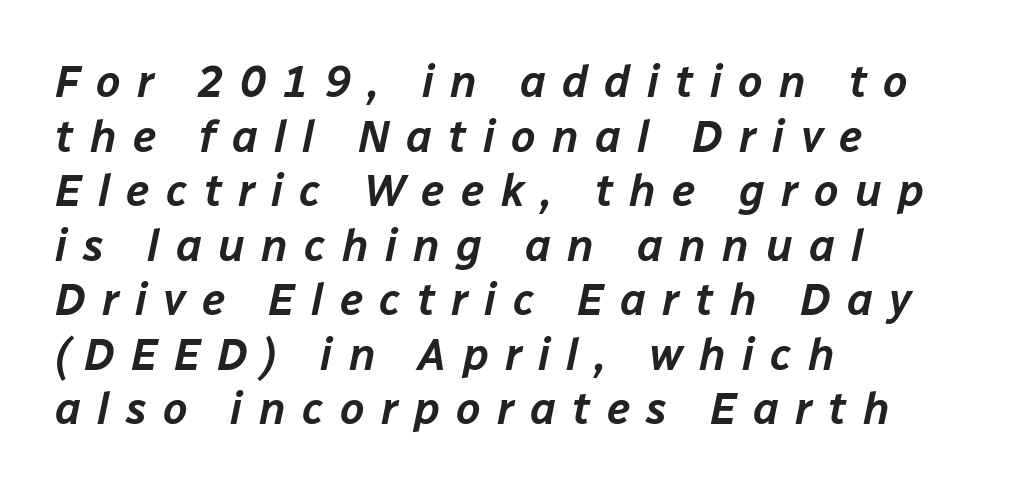
The image shows 44 px text type, italic (leaning right); set left-aligned, line spacing 1.24x, unusually wide letter spacing (+0.37 em), not underlined; low stroke contrast and a medium x-height.
